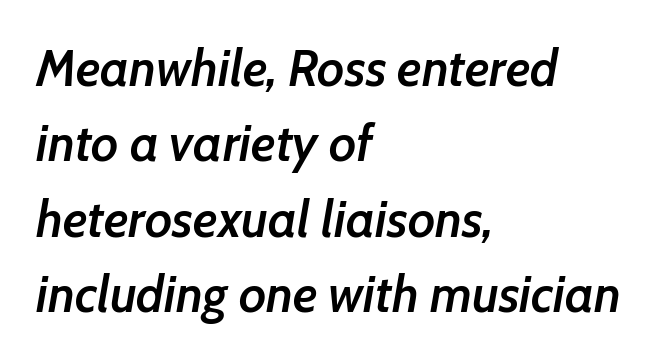
{"italic": "yes", "lean": "right", "slant_degrees": 7, "bold": "semi", "weight": "semibold", "width": "normal", "stroke_contrast": "low", "x_height": "medium", "monospaced": "no", "underline": "no", "align": "left", "line_spacing": "normal", "line_spacing_ratio": 1.48, "letter_spacing": "normal", "letter_spacing_em": 0.0, "glyph_px": 51}
